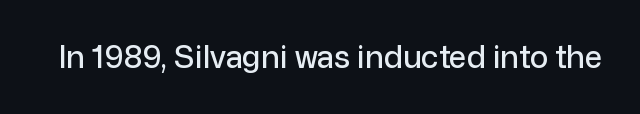
{"serif": "no", "italic": "no", "width": "normal", "stroke_contrast": "low", "x_height": "medium", "monospaced": "no", "underline": "no", "letter_spacing": "normal", "letter_spacing_em": 0.0, "glyph_px": 31}
